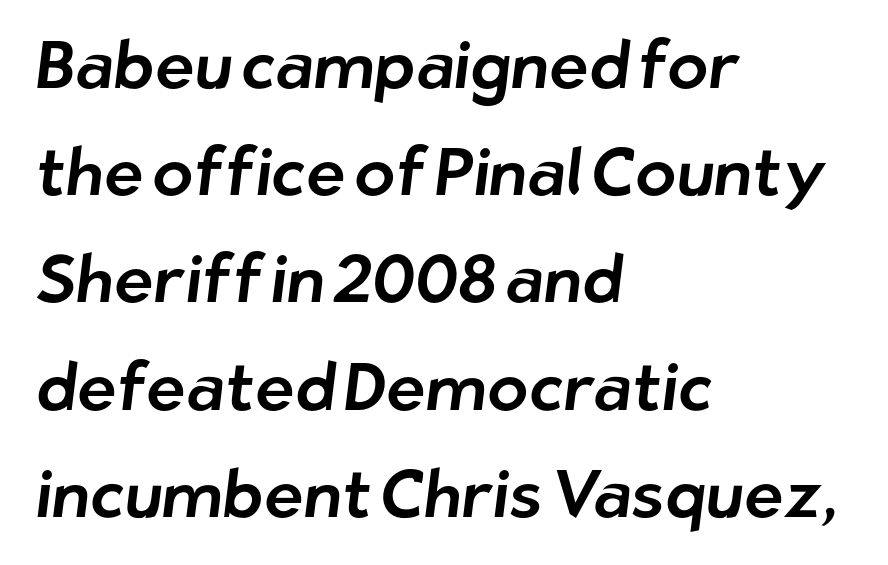
{"serif": "no", "width": "normal", "stroke_contrast": "low", "x_height": "medium", "monospaced": "no", "underline": "no", "align": "left", "line_spacing": "normal", "line_spacing_ratio": 1.6, "letter_spacing": "normal", "letter_spacing_em": 0.0, "glyph_px": 67}
